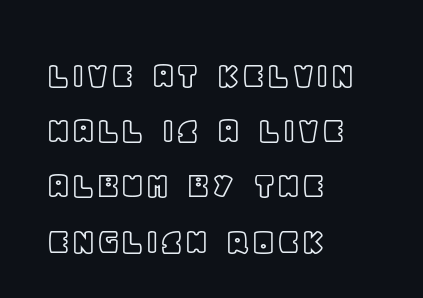
The glyphs are unaccompanied by any horizontal stroke below them. Characters follow at the spacing the type designer built in. Do the characters align in a grid? No, the font is proportional. Each line starts at the same left margin while the right side varies. A normal amount of white space separates one row of letters from the next.
